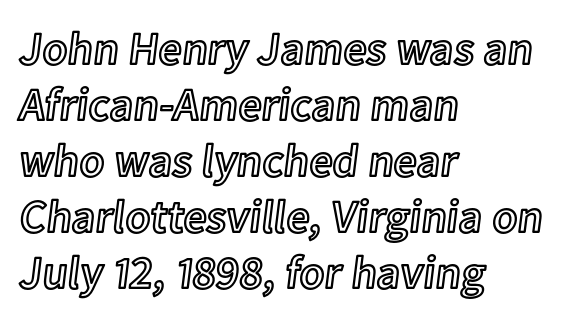
{"width": "normal", "x_height": "medium", "monospaced": "no", "underline": "no", "align": "left", "line_spacing_ratio": 1.22, "letter_spacing": "normal", "letter_spacing_em": 0.0, "glyph_px": 46}
